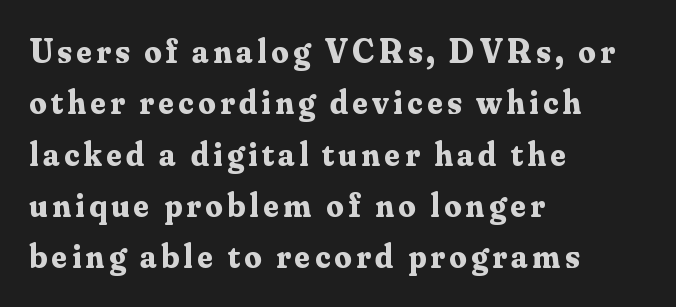
Q: Is the text bold? A: Yes.
Q: Is the text italic (slanted)? A: No, it is upright.
Q: Is the typeface a serif or a sans-serif typeface? A: Serif.
Q: Is the text underlined? A: No.
Q: How is the paragraph aligned? A: Left-aligned.
Q: Is the spacing between lines tight, normal or loose? A: Normal.
Q: Width (condensed, normal, or wide)? A: Normal.
Q: Stroke contrast? A: Medium.
Q: x-height? A: Small.
Q: Monospaced? A: No.
